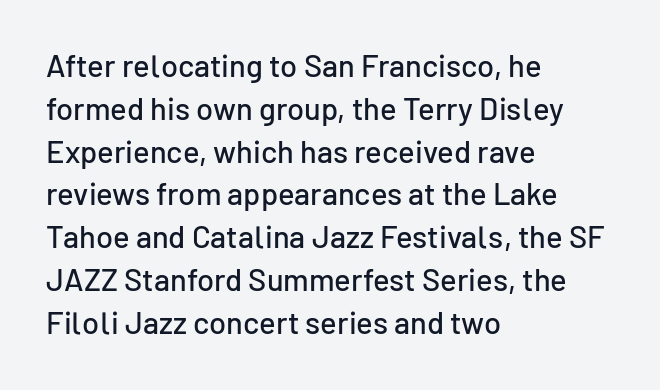
Q: Is the text italic (slanted)? A: No, it is upright.
Q: Is the typeface a serif or a sans-serif typeface? A: Sans-serif.
Q: Is the text underlined? A: No.
Q: How is the paragraph aligned? A: Left-aligned.
Q: Is the spacing between letters normal or unusually wide? A: Normal.
Q: Is the spacing between lines tight, normal or loose? A: Normal.
Q: Width (condensed, normal, or wide)? A: Normal.
Q: Stroke contrast? A: Low.
Q: x-height? A: Medium.
Q: Monospaced? A: No.
